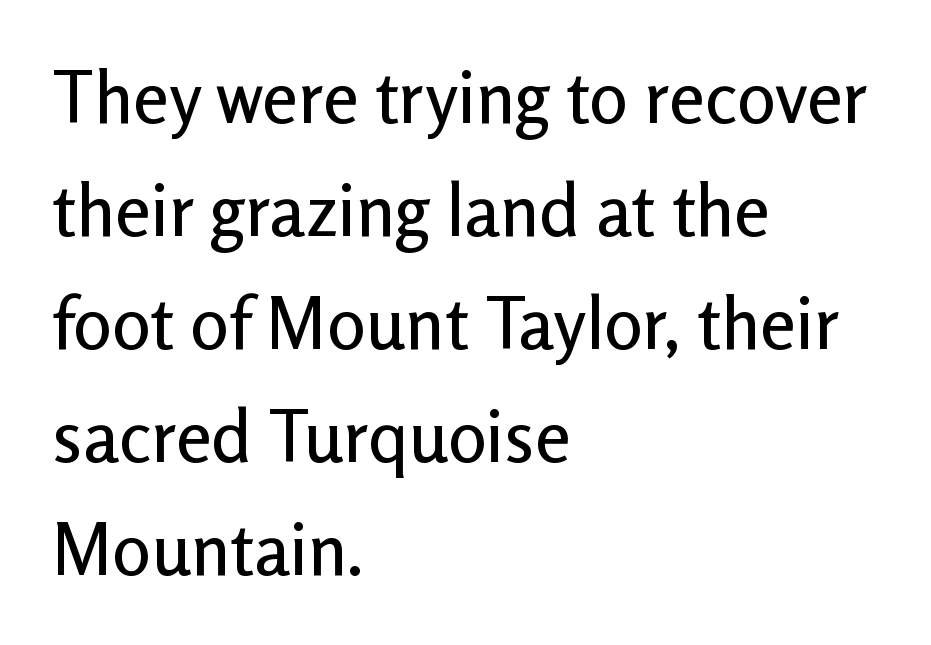
Q: Is the text italic (slanted)? A: No, it is upright.
Q: Is the typeface a serif or a sans-serif typeface? A: Sans-serif.
Q: Is the text underlined? A: No.
Q: How is the paragraph aligned? A: Left-aligned.
Q: Is the spacing between letters normal or unusually wide? A: Normal.
Q: Is the spacing between lines tight, normal or loose? A: Normal.
Q: Width (condensed, normal, or wide)? A: Normal.
Q: Stroke contrast? A: Low.
Q: x-height? A: Medium.
Q: Monospaced? A: No.
